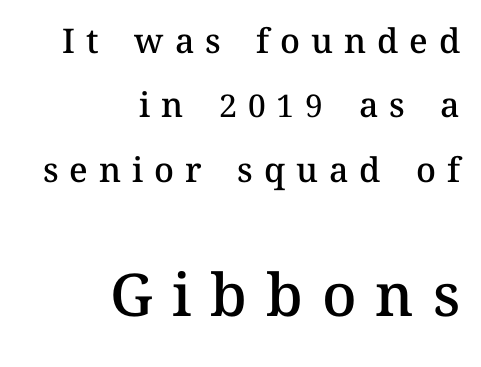
The image shows 59 px semibold type, upright; set right-aligned, line spacing 1.89x, unusually wide letter spacing (+0.32 em), not underlined; the second (bottom) block is 1.74x larger; medium stroke contrast and a medium x-height.
